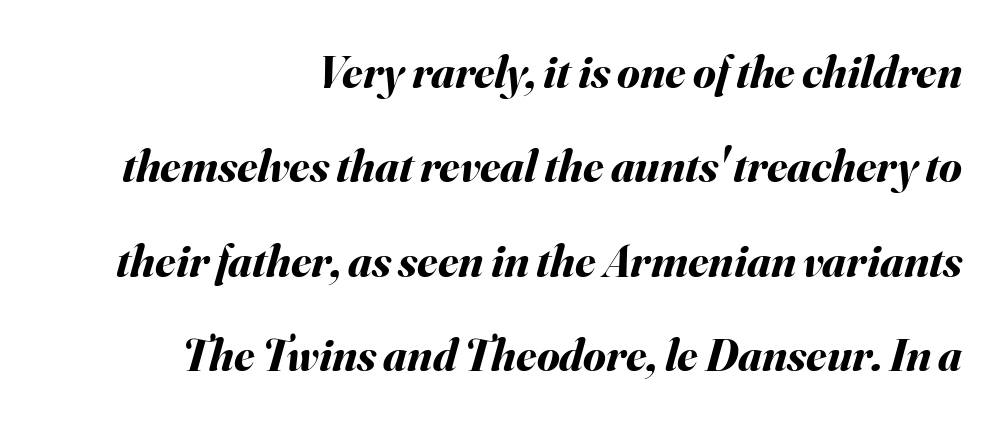
Q: Is the text bold? A: Yes.
Q: Is the text italic (slanted)? A: Yes, it leans right by about 16 degrees.
Q: Is the text underlined? A: No.
Q: How is the paragraph aligned? A: Right-aligned.
Q: Is the spacing between letters normal or unusually wide? A: Normal.
Q: Is the spacing between lines tight, normal or loose? A: Loose.
Q: Width (condensed, normal, or wide)? A: Normal.
Q: Stroke contrast? A: Medium.
Q: x-height? A: Small.
Q: Monospaced? A: No.
